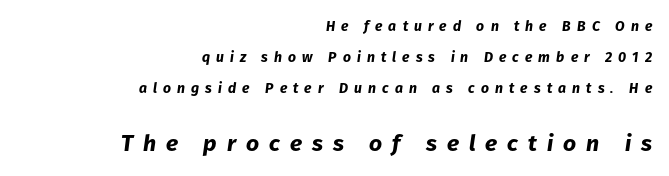
The image shows 23 px bold type, italic (leaning right); set right-aligned, loose line spacing (2.23x), unusually wide letter spacing (+0.43 em), not underlined; the second (bottom) block is 1.64x larger.
